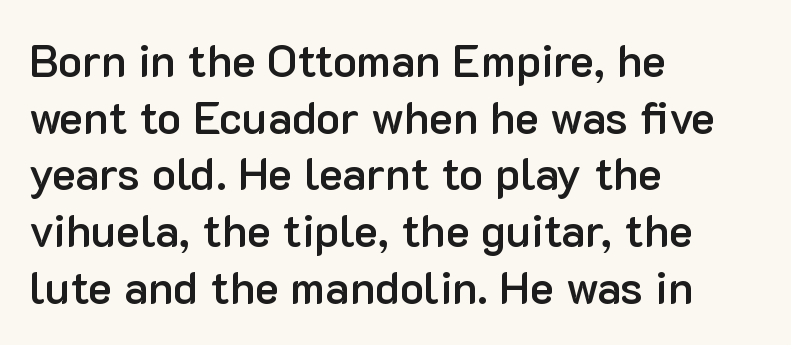
Anything drawn beneath the words? Only blank space. Italic: no, the glyphs are upright roman. The letters are semibold — heavier than regular but short of a full bold. Here the designer chose a conventional face with non-uniform glyph widths. The rows are spaced the way most documents space them. The compositor pushed each line to the left boundary.
